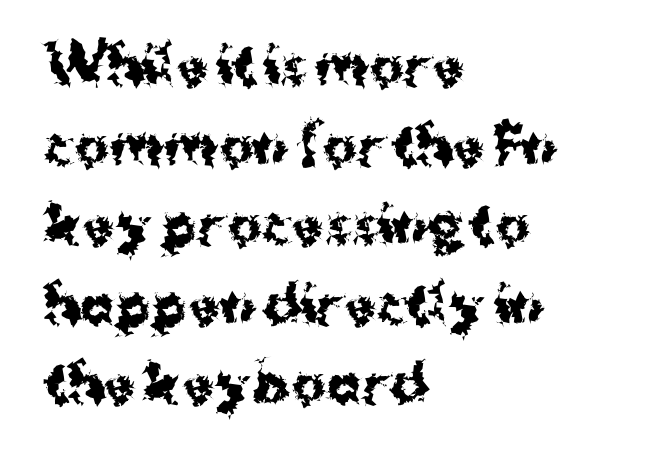
The image shows 51 px bold sans-serif type, upright; set left-aligned, normal line spacing (1.56x), normal letter spacing, not underlined; medium stroke contrast and a medium x-height.
